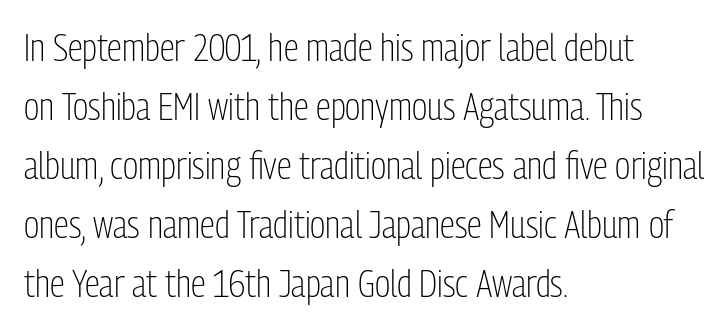
The image shows 38 px light, condensed sans-serif type, upright; set left-aligned, normal line spacing (1.55x), normal letter spacing, not underlined; low stroke contrast and a medium x-height.
